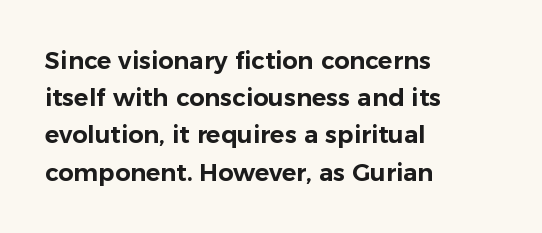
Q: Is the text italic (slanted)? A: No, it is upright.
Q: Is the text underlined? A: No.
Q: How is the paragraph aligned? A: Left-aligned.
Q: Is the spacing between letters normal or unusually wide? A: Normal.
Q: Is the spacing between lines tight, normal or loose? A: Normal.
